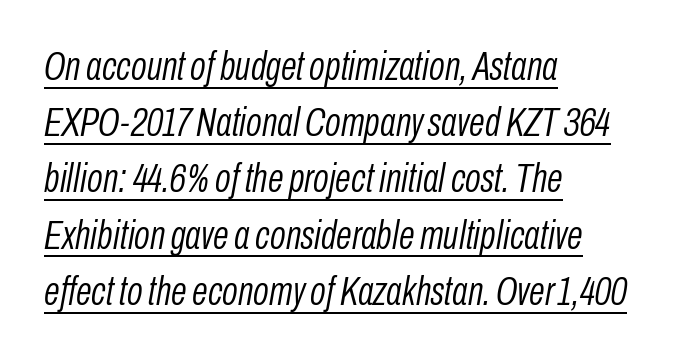
{"italic": "yes", "lean": "right", "slant_degrees": 10, "bold": "no", "weight": "light", "width": "condensed", "stroke_contrast": "low", "x_height": "medium", "monospaced": "no", "underline": "yes", "align": "left", "line_spacing": "normal", "line_spacing_ratio": 1.37, "letter_spacing": "normal", "letter_spacing_em": 0.0, "glyph_px": 41}
